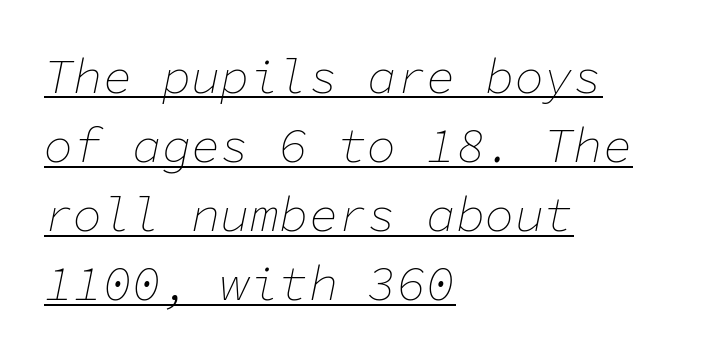
Nothing heavy about these letters — not bold at all. Think of a typewriter: that constant character pitch is what you see here. Honestly, the underline is the first thing you notice here. Would a proofreader flag this as italicized? Yes. Summary of vertical rhythm: regular, with standard interline spacing. Typeset ragged right — the left edge is the straight one.
